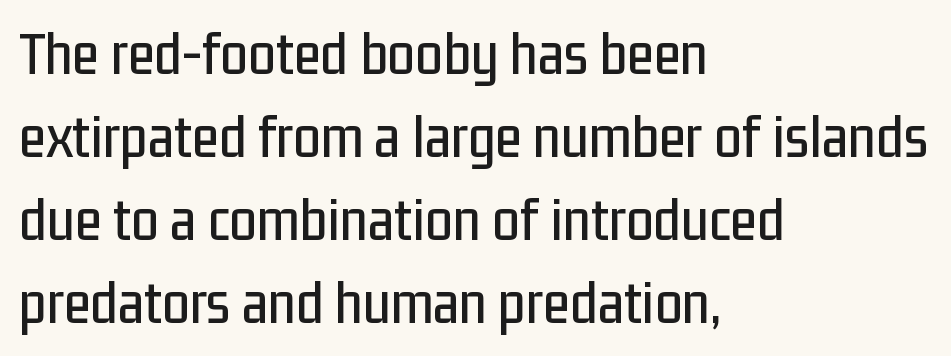
{"serif": "no", "italic": "no", "width": "condensed", "stroke_contrast": "low", "x_height": "medium", "monospaced": "no", "underline": "no", "align": "left", "line_spacing": "normal", "line_spacing_ratio": 1.34, "letter_spacing": "normal", "letter_spacing_em": 0.0, "glyph_px": 62}
